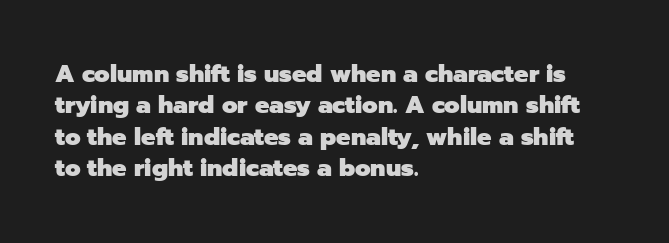
Caption: standard tracking, unaltered. In CSS terms this would be text-align: left. Unlike italic type, these characters show no tilt at all. A dark, heavy texture on the line: the type is bold.
